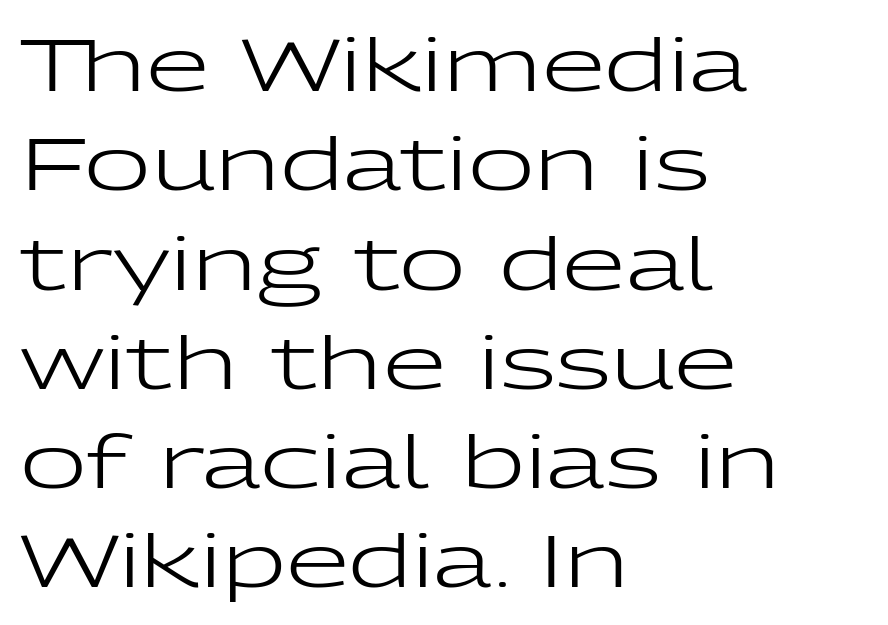
The image shows 73 px regular-weight, wide sans-serif type, upright; set left-aligned, normal line spacing (1.36x), normal letter spacing, not underlined; low stroke contrast and a medium x-height.
